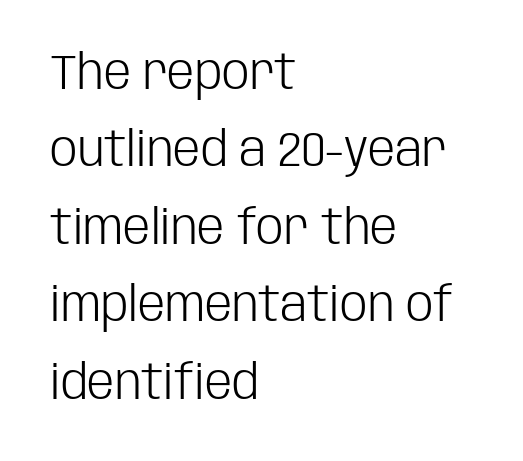
Q: Is the text bold? A: No.
Q: Is the text italic (slanted)? A: No, it is upright.
Q: Is the typeface a serif or a sans-serif typeface? A: Sans-serif.
Q: Is the text underlined? A: No.
Q: How is the paragraph aligned? A: Left-aligned.
Q: Is the spacing between letters normal or unusually wide? A: Normal.
Q: Is the spacing between lines tight, normal or loose? A: Normal.
Q: Width (condensed, normal, or wide)? A: Condensed.
Q: Stroke contrast? A: Low.
Q: x-height? A: Large.
Q: Monospaced? A: No.
